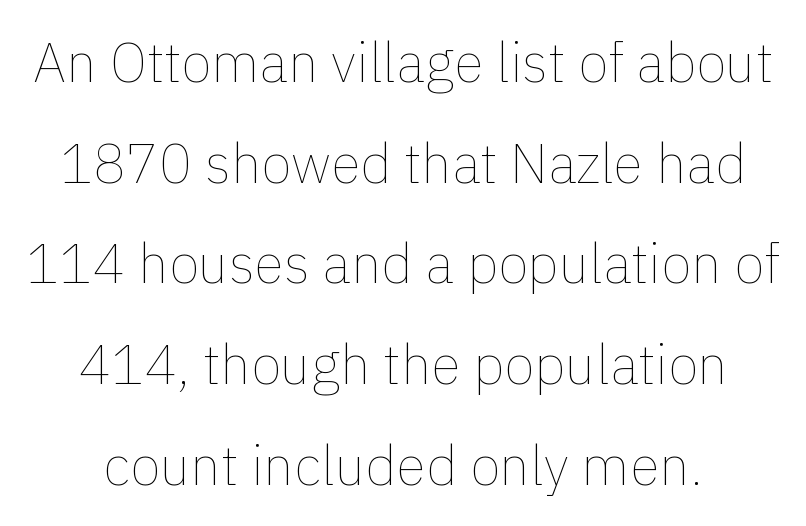
Stroke thickness stays within the range of a standard reading face or lighter. These lines were composed using upright roman letters. The specimen omits any rule beneath the text block's lines. Note the varied advance widths — an 'i' is clearly narrower than an 'm'.
